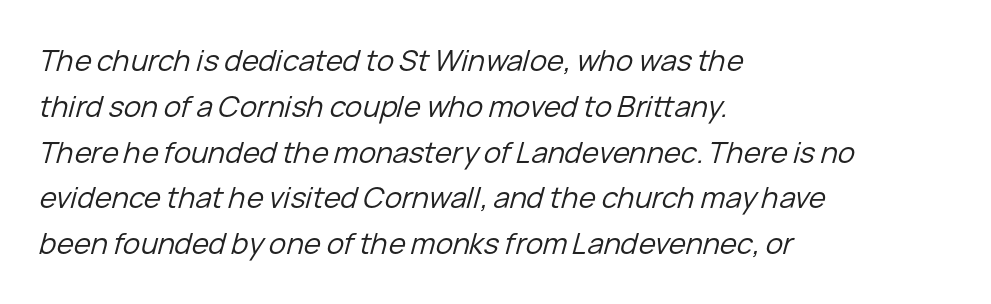
Q: Is the text bold? A: No.
Q: Is the text italic (slanted)? A: Yes, it leans right by about 15 degrees.
Q: Is the text underlined? A: No.
Q: How is the paragraph aligned? A: Left-aligned.
Q: Is the spacing between letters normal or unusually wide? A: Normal.
Q: Is the spacing between lines tight, normal or loose? A: Normal.
Q: Width (condensed, normal, or wide)? A: Normal.
Q: Stroke contrast? A: Low.
Q: x-height? A: Medium.
Q: Monospaced? A: No.
